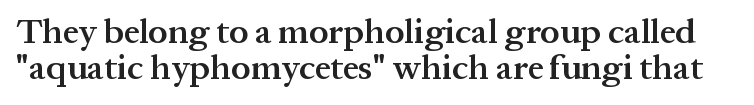
Q: Is the text bold? A: Semi-bold.
Q: Is the text italic (slanted)? A: No, it is upright.
Q: Is the typeface a serif or a sans-serif typeface? A: Serif.
Q: Is the text underlined? A: No.
Q: Is the spacing between letters normal or unusually wide? A: Normal.
Q: Is the spacing between lines tight, normal or loose? A: Tight.
Q: Width (condensed, normal, or wide)? A: Normal.
Q: Stroke contrast? A: Medium.
Q: x-height? A: Medium.
Q: Monospaced? A: No.
